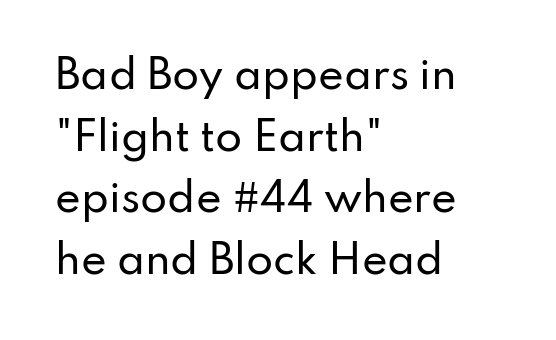
{"serif": "no", "italic": "no", "width": "normal", "stroke_contrast": "low", "x_height": "small", "monospaced": "no", "underline": "no", "align": "left", "line_spacing": "normal", "line_spacing_ratio": 1.58, "letter_spacing": "normal", "letter_spacing_em": 0.0, "glyph_px": 39}
